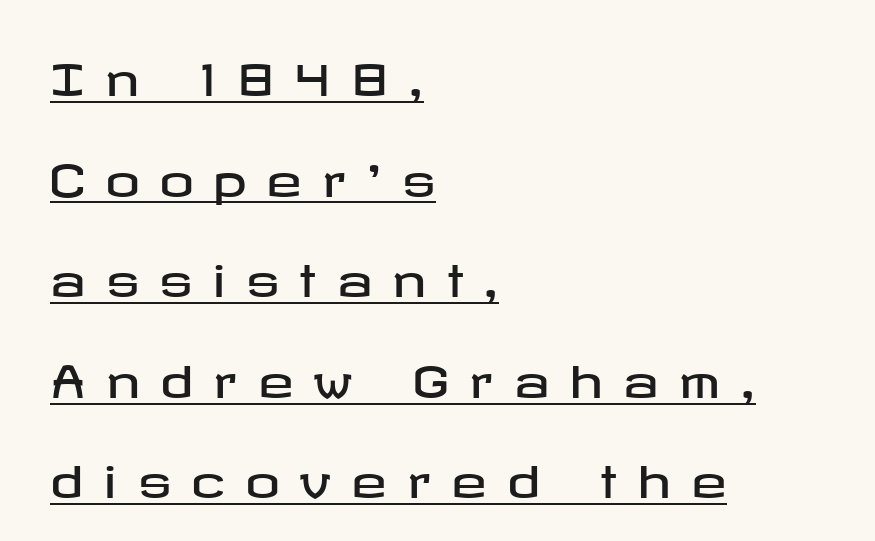
Interline gaps are noticeably wide in this sample. I'd call this a sans setting — the letters go barefoot. Honestly, the underline is the first thing you notice here. Ascenders rise straight up at ninety degrees. This rendering uses left alignment, leaving the right contour irregular.
